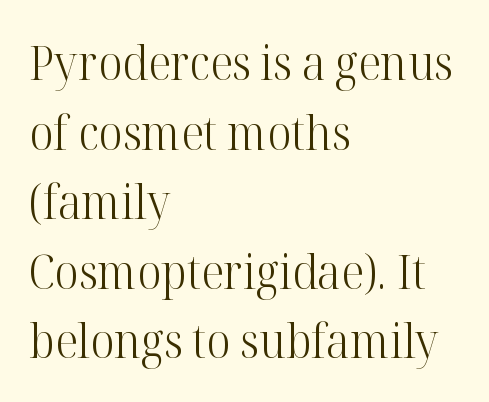
{"serif": "yes", "italic": "no", "bold": "no", "weight": "light", "width": "normal", "stroke_contrast": "high", "x_height": "medium", "monospaced": "no", "underline": "no", "align": "left", "line_spacing": "normal", "line_spacing_ratio": 1.48, "letter_spacing": "normal", "letter_spacing_em": 0.0, "glyph_px": 47}
